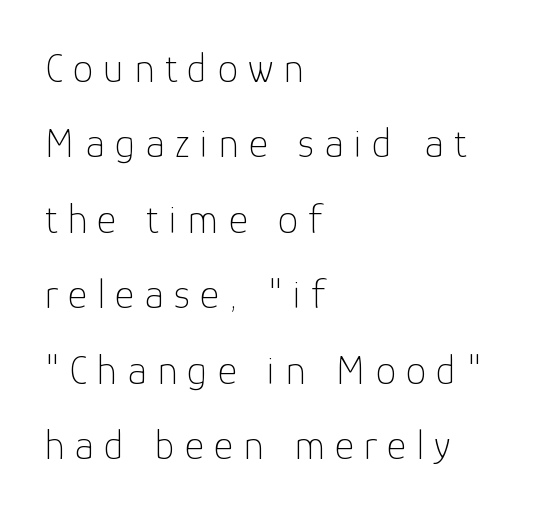
Q: Is the text bold? A: No.
Q: Is the text italic (slanted)? A: No, it is upright.
Q: Is the typeface a serif or a sans-serif typeface? A: Sans-serif.
Q: Is the text underlined? A: No.
Q: How is the paragraph aligned? A: Left-aligned.
Q: Is the spacing between letters normal or unusually wide? A: Unusually wide.
Q: Width (condensed, normal, or wide)? A: Normal.
Q: Stroke contrast? A: Low.
Q: x-height? A: Medium.
Q: Monospaced? A: No.
